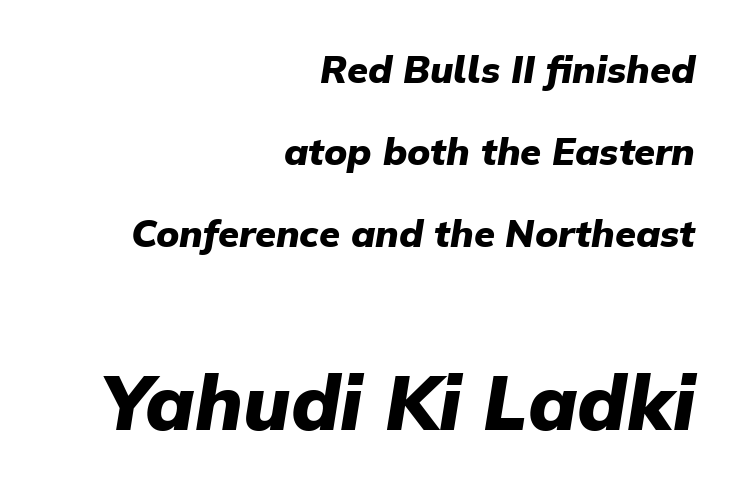
What's the leading like? Stretched, with rows far apart. When letters slant like this, we call the style italic. Looks like regular typesetting: each glyph gets only the width it needs. Caption: upper text group reduced, lower text group enlarged. The line texture is even and compact thanks to regular tracking.
